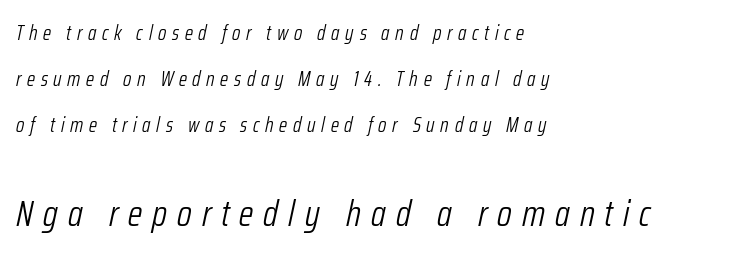
Q: Is the text bold? A: No.
Q: Is the text italic (slanted)? A: Yes, it leans right by about 12 degrees.
Q: Is the text underlined? A: No.
Q: How is the paragraph aligned? A: Left-aligned.
Q: Is the spacing between letters normal or unusually wide? A: Unusually wide.
Q: Is the spacing between lines tight, normal or loose? A: Loose.
Q: Which block of text is set in a larger size, the first (top) or the second (bottom)? A: The second (bottom) one.
Q: Width (condensed, normal, or wide)? A: Condensed.
Q: Stroke contrast? A: Low.
Q: x-height? A: Medium.
Q: Monospaced? A: No.
